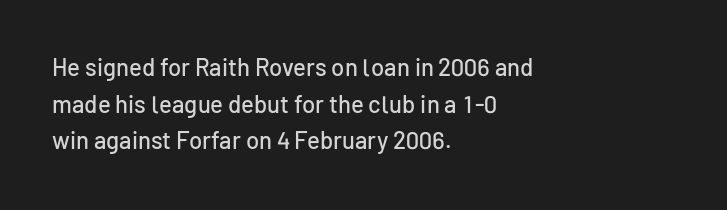
Q: Is the text italic (slanted)? A: No, it is upright.
Q: Is the text underlined? A: No.
Q: How is the paragraph aligned? A: Left-aligned.
Q: Is the spacing between letters normal or unusually wide? A: Normal.
Q: Is the spacing between lines tight, normal or loose? A: Normal.
